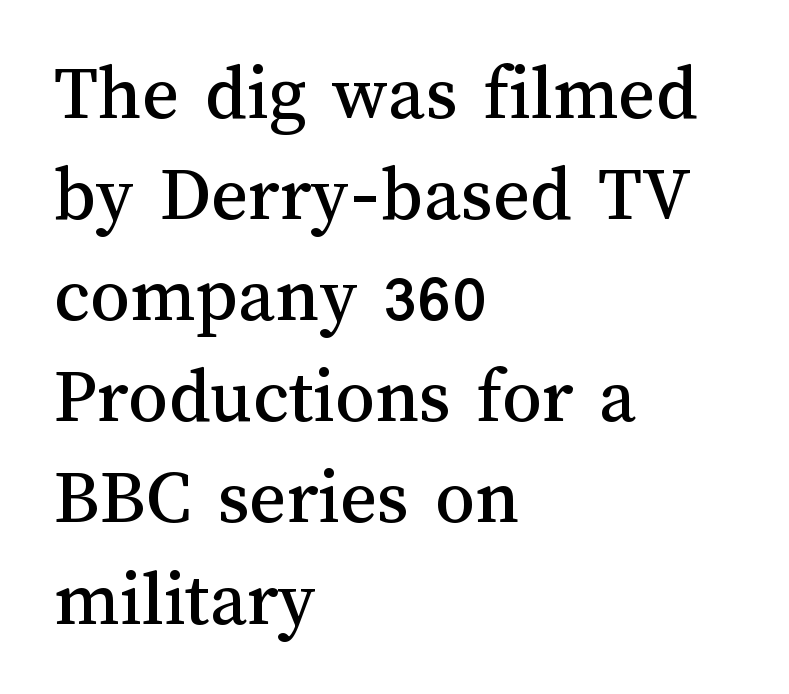
{"italic": "no", "width": "normal", "stroke_contrast": "medium", "x_height": "medium", "monospaced": "no", "underline": "no", "align": "left", "line_spacing": "normal", "line_spacing_ratio": 1.28, "letter_spacing": "normal", "letter_spacing_em": 0.0, "glyph_px": 79}
